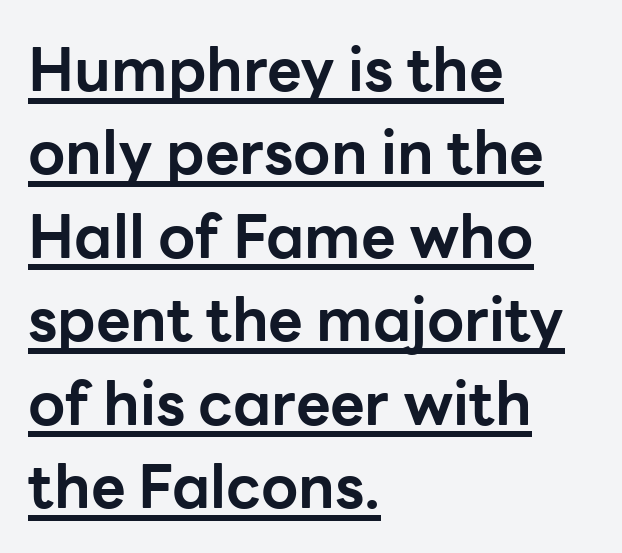
{"serif": "no", "italic": "no", "bold": "yes", "weight": "bold", "width": "normal", "stroke_contrast": "low", "x_height": "medium", "monospaced": "no", "underline": "yes", "align": "left", "line_spacing": "normal", "line_spacing_ratio": 1.39, "letter_spacing": "normal", "letter_spacing_em": 0.0, "glyph_px": 60}
